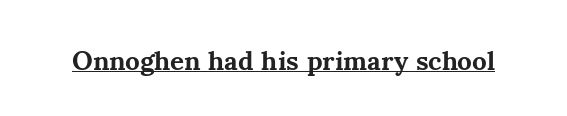
The image shows 27 px bold type, upright; set normal letter spacing, underlined.
